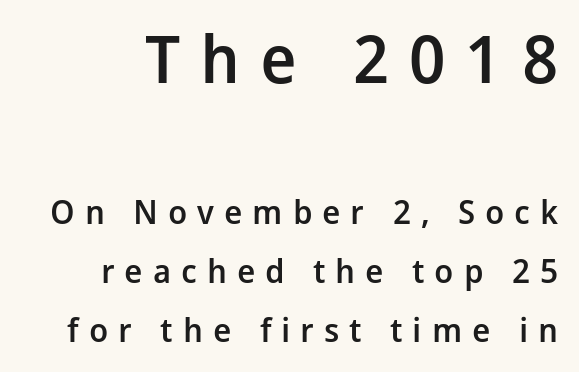
Q: Is the text bold? A: Semi-bold.
Q: Is the text italic (slanted)? A: No, it is upright.
Q: Is the typeface a serif or a sans-serif typeface? A: Sans-serif.
Q: Is the text underlined? A: No.
Q: Is the spacing between letters normal or unusually wide? A: Unusually wide.
Q: Which block of text is set in a larger size, the first (top) or the second (bottom)? A: The first (top) one.
Q: Width (condensed, normal, or wide)? A: Normal.
Q: Stroke contrast? A: Low.
Q: x-height? A: Medium.
Q: Monospaced? A: No.
